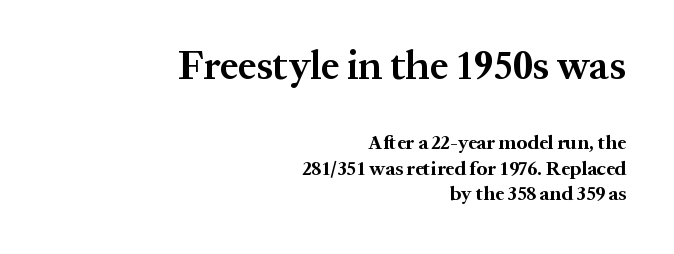
Q: Is the text bold? A: Yes.
Q: Is the text italic (slanted)? A: No, it is upright.
Q: Is the typeface a serif or a sans-serif typeface? A: Serif.
Q: Is the text underlined? A: No.
Q: How is the paragraph aligned? A: Right-aligned.
Q: Is the spacing between letters normal or unusually wide? A: Normal.
Q: Is the spacing between lines tight, normal or loose? A: Normal.
Q: Which block of text is set in a larger size, the first (top) or the second (bottom)? A: The first (top) one.
Q: Width (condensed, normal, or wide)? A: Normal.
Q: Stroke contrast? A: Medium.
Q: x-height? A: Medium.
Q: Monospaced? A: No.
